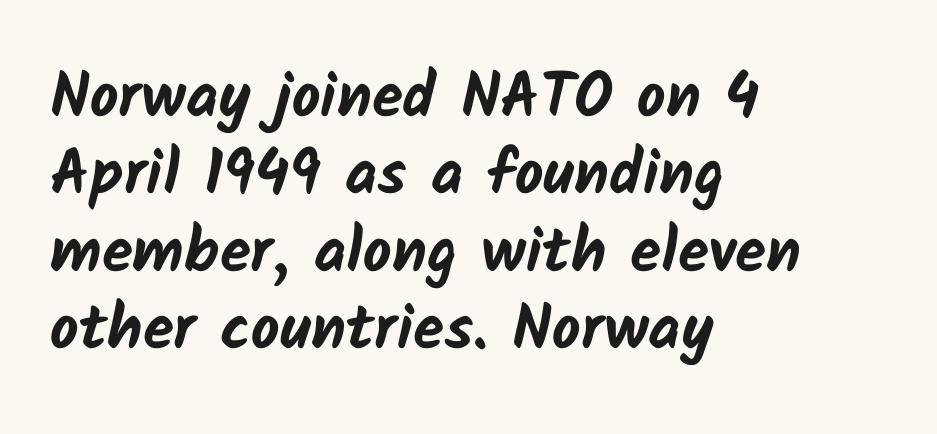
The image shows 63 px bold sans-serif type; set left-aligned, line spacing 1.23x, normal letter spacing, not underlined; low stroke contrast and a medium x-height.
